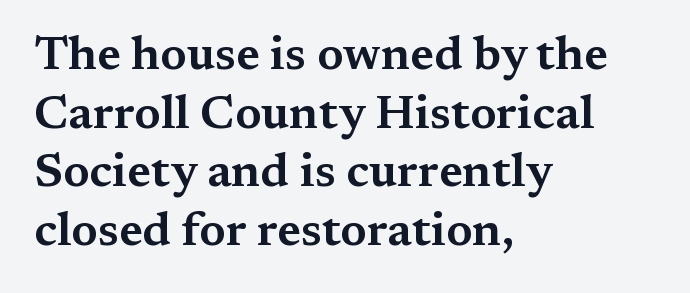
{"serif": "yes", "italic": "no", "width": "wide", "stroke_contrast": "medium", "x_height": "medium", "monospaced": "no", "underline": "no", "align": "left", "line_spacing": "normal", "line_spacing_ratio": 1.25, "letter_spacing": "normal", "letter_spacing_em": 0.0, "glyph_px": 47}
